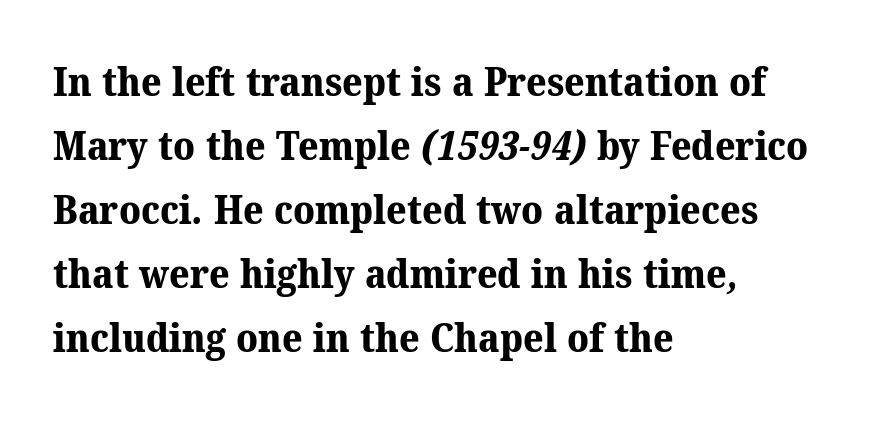
{"serif": "yes", "bold": "yes", "weight": "bold", "width": "normal", "stroke_contrast": "medium", "x_height": "medium", "monospaced": "no", "underline": "no", "align": "left", "line_spacing": "normal", "line_spacing_ratio": 1.6, "letter_spacing": "normal", "letter_spacing_em": 0.0, "glyph_px": 40}
